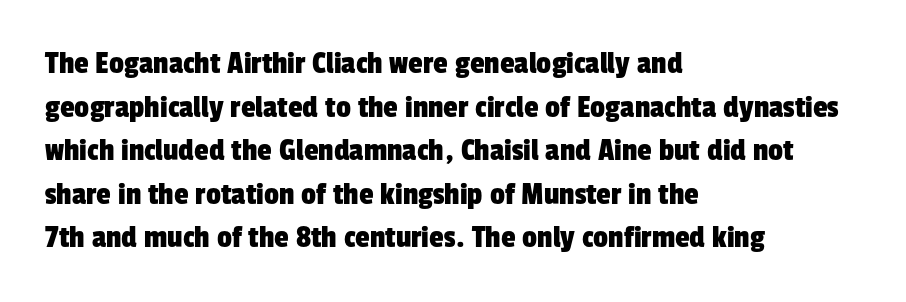
Q: Is the typeface a serif or a sans-serif typeface? A: Sans-serif.
Q: Is the text underlined? A: No.
Q: How is the paragraph aligned? A: Left-aligned.
Q: Is the spacing between letters normal or unusually wide? A: Normal.
Q: Is the spacing between lines tight, normal or loose? A: Normal.
Q: Width (condensed, normal, or wide)? A: Condensed.
Q: Stroke contrast? A: Low.
Q: x-height? A: Medium.
Q: Monospaced? A: No.
